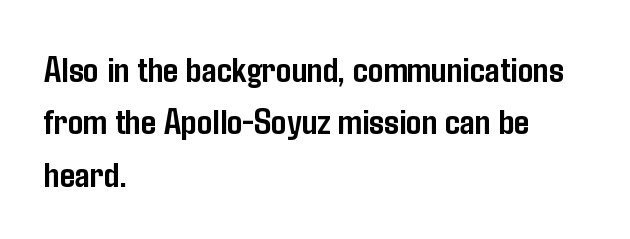
Students, note that the glyphs here touch the page at normal intervals. The space directly below the letters is spotless. Normally led — the rows are evenly, conventionally spaced. A typesetter would call this proportional, since set widths differ per character.
